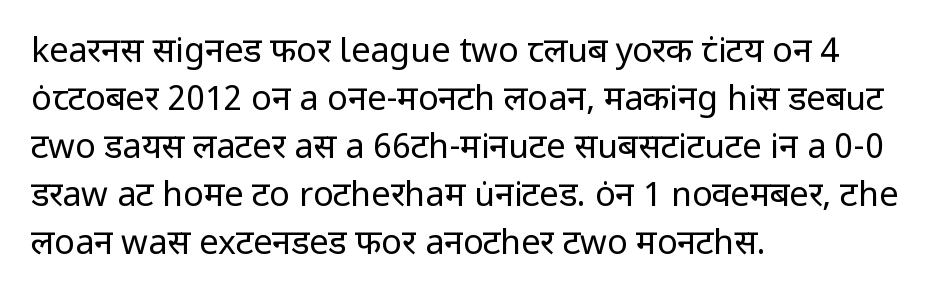
{"serif": "no", "italic": "no", "bold": "no", "weight": "regular", "width": "normal", "stroke_contrast": "low", "x_height": "medium", "monospaced": "no", "underline": "no", "align": "left", "line_spacing": "normal", "line_spacing_ratio": 1.41, "letter_spacing": "normal", "letter_spacing_em": 0.0, "glyph_px": 34}
